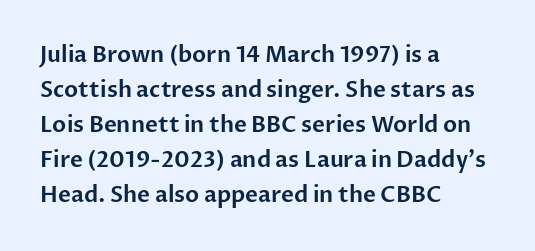
{"italic": "no", "underline": "no", "align": "left", "line_spacing": "normal", "line_spacing_ratio": 1.59, "letter_spacing": "normal", "letter_spacing_em": 0.0, "glyph_px": 22}
